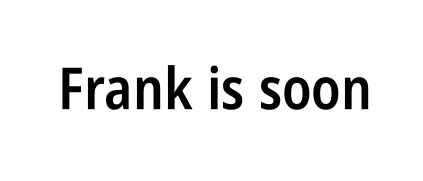
The image shows 58 px semibold, condensed sans-serif type, upright; set normal letter spacing, not underlined; low stroke contrast and a large x-height.
